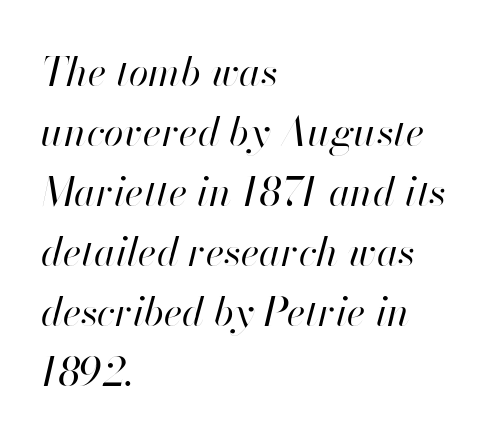
The image shows 40 px regular-weight type, italic (leaning right); set left-aligned, normal line spacing (1.5x), normal letter spacing, not underlined; high stroke contrast and a small x-height.
